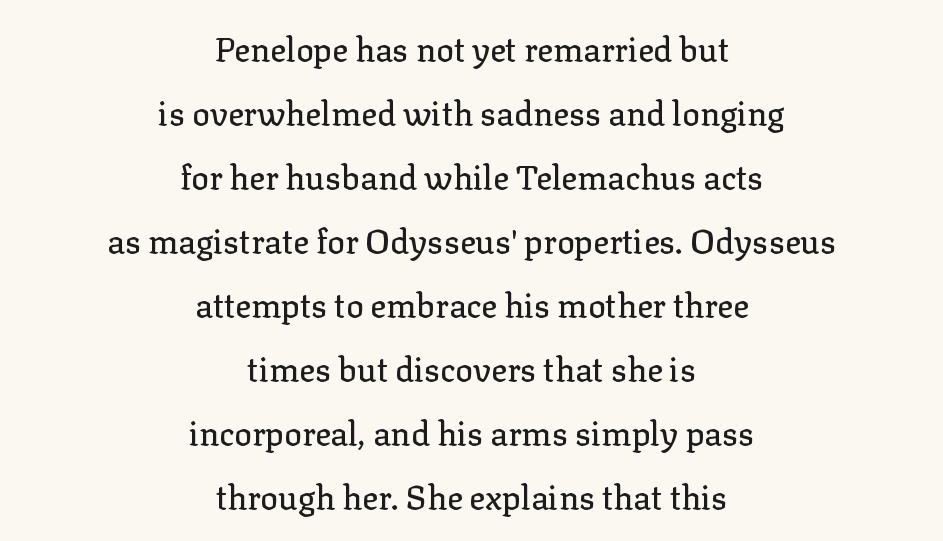
The image shows 33 px serif type, upright; set centered, loose line spacing (1.94x), normal letter spacing, not underlined; low stroke contrast and a medium x-height.
